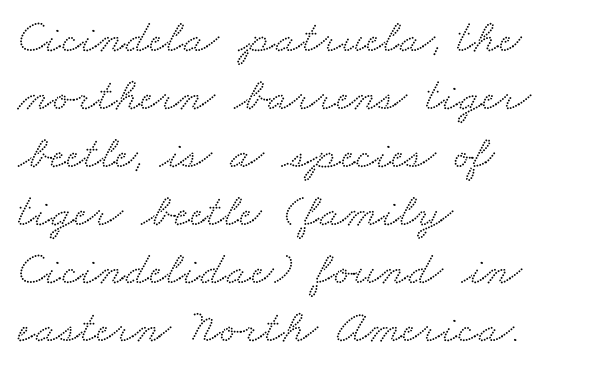
Q: Is the typeface a serif or a sans-serif typeface? A: Serif.
Q: Is the text underlined? A: No.
Q: How is the paragraph aligned? A: Left-aligned.
Q: Is the spacing between letters normal or unusually wide? A: Normal.
Q: Width (condensed, normal, or wide)? A: Wide.
Q: Stroke contrast? A: Medium.
Q: x-height? A: Small.
Q: Monospaced? A: No.
